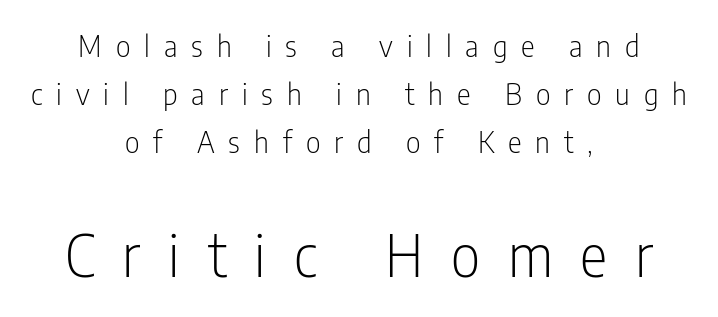
{"serif": "no", "italic": "no", "bold": "no", "weight": "light", "width": "condensed", "stroke_contrast": "low", "x_height": "medium", "monospaced": "no", "underline": "no", "align": "center", "line_spacing": "normal", "line_spacing_ratio": 1.65, "letter_spacing": "wide", "letter_spacing_em": 0.48, "larger_block": "second", "size_ratio": 2.0, "glyph_px": 58}
